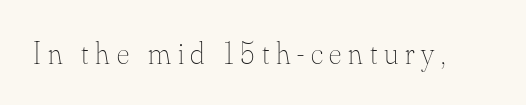
It's the straight-up-and-down kind of type. Looks like regular typesetting: each glyph gets only the width it needs. Caption: face not bold, strokes unweighted. There is plenty of visible air inserted between adjacent glyphs. Descenders hang freely into open space.
